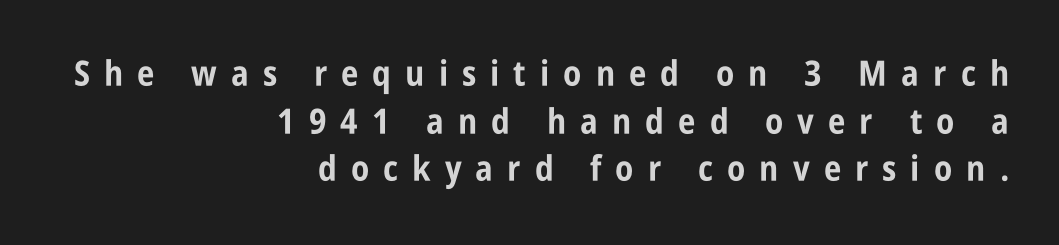
The image shows 35 px bold, condensed sans-serif type, upright; set right-aligned, normal line spacing (1.36x), unusually wide letter spacing (+0.4 em), not underlined; low stroke contrast and a large x-height.
